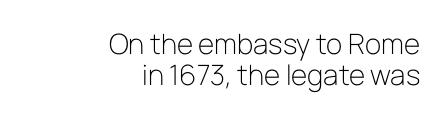
Q: Is the text bold? A: No.
Q: Is the text italic (slanted)? A: No, it is upright.
Q: Is the typeface a serif or a sans-serif typeface? A: Sans-serif.
Q: Is the text underlined? A: No.
Q: How is the paragraph aligned? A: Right-aligned.
Q: Is the spacing between letters normal or unusually wide? A: Normal.
Q: Is the spacing between lines tight, normal or loose? A: Tight.
Q: Width (condensed, normal, or wide)? A: Normal.
Q: Stroke contrast? A: Low.
Q: x-height? A: Medium.
Q: Monospaced? A: No.
